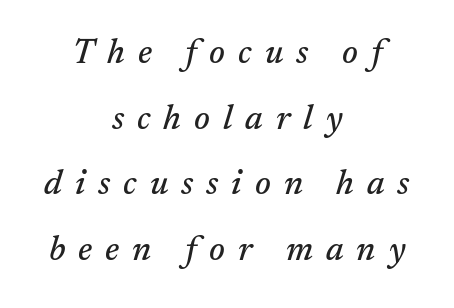
Q: Is the text italic (slanted)? A: Yes, it leans right by about 17 degrees.
Q: Is the typeface a serif or a sans-serif typeface? A: Serif.
Q: Is the text underlined? A: No.
Q: How is the paragraph aligned? A: Centered.
Q: Is the spacing between letters normal or unusually wide? A: Unusually wide.
Q: Is the spacing between lines tight, normal or loose? A: Loose.
Q: Width (condensed, normal, or wide)? A: Normal.
Q: Stroke contrast? A: Medium.
Q: x-height? A: Medium.
Q: Monospaced? A: No.
